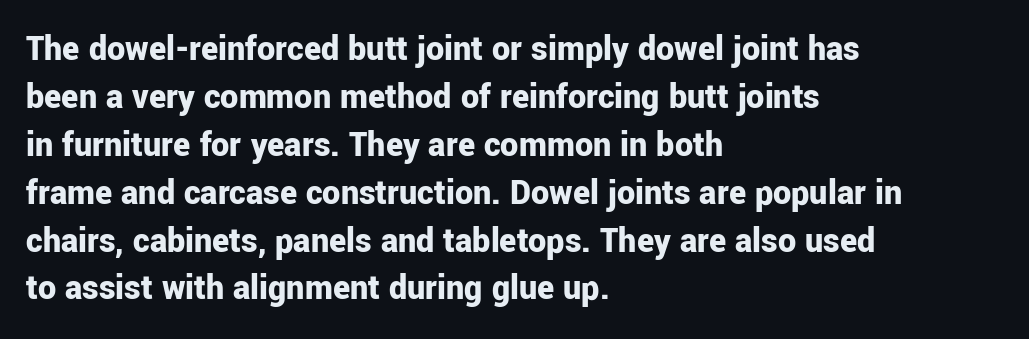
The image shows 36 px bold sans-serif type, upright; set left-aligned, normal line spacing (1.33x), normal letter spacing, not underlined; low stroke contrast and a medium x-height.
